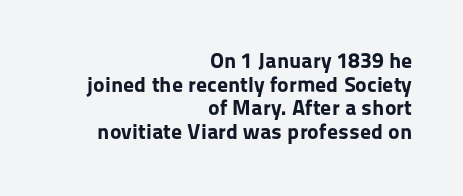
Q: Is the text bold? A: Yes.
Q: Is the text italic (slanted)? A: No, it is upright.
Q: Is the text underlined? A: No.
Q: How is the paragraph aligned? A: Right-aligned.
Q: Is the spacing between letters normal or unusually wide? A: Normal.
Q: Is the spacing between lines tight, normal or loose? A: Tight.
